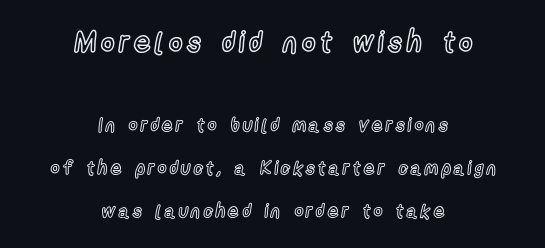
Interline gaps are noticeably wide in this sample. A student would notice the top passage is typeset larger than what follows. The paragraph has two soft edges and a firm central axis. Looks like regular typesetting: each glyph gets only the width it needs.
